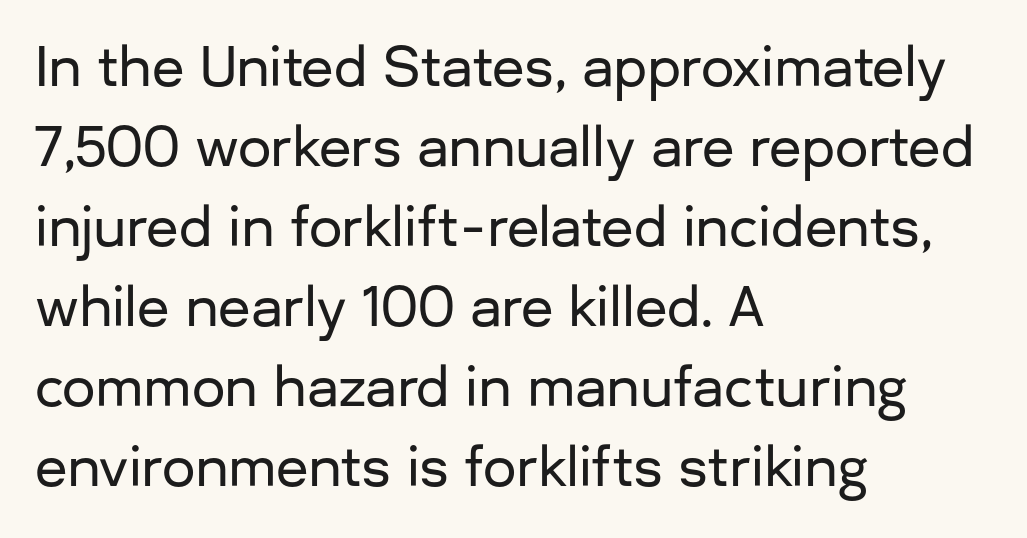
The image shows 53 px sans-serif type, upright; set left-aligned, normal line spacing (1.51x), normal letter spacing, not underlined; low stroke contrast and a medium x-height.
